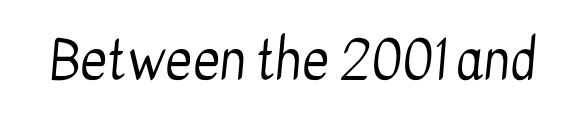
The image shows 52 px regular-weight, condensed sans-serif type; set normal letter spacing, not underlined; low stroke contrast and a medium x-height.
